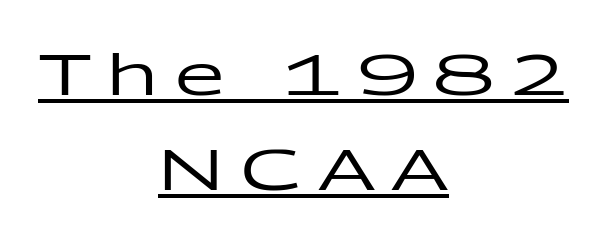
{"serif": "no", "italic": "no", "width": "wide", "stroke_contrast": "low", "x_height": "medium", "monospaced": "no", "underline": "yes", "align": "center", "line_spacing": "normal", "line_spacing_ratio": 1.67, "letter_spacing": "wide", "letter_spacing_em": 0.29, "glyph_px": 57}
